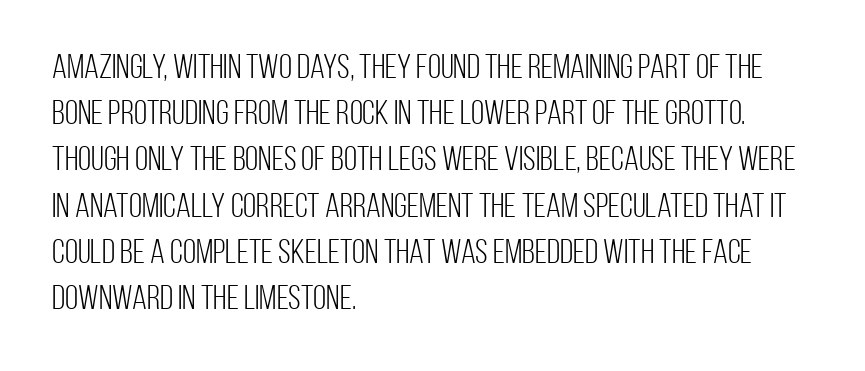
The image shows 34 px light, condensed sans-serif type, upright; set left-aligned, normal line spacing (1.36x), normal letter spacing, not underlined; low stroke contrast and a large x-height.
